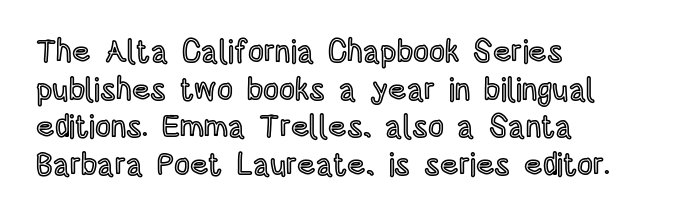
Italic? Not at all — the glyphs are vertical. The foot of each line stays bare and open. In terms of letterspacing, this is plain default setting. Do the characters align in a grid? No, the font is proportional. Horizontally, the lines are justified to the leading edge only.
